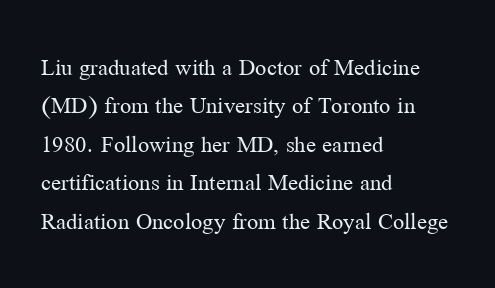
{"italic": "no", "bold": "no", "underline": "no", "align": "left", "line_spacing": "normal", "line_spacing_ratio": 1.54, "letter_spacing": "normal", "letter_spacing_em": 0.0, "glyph_px": 25}
